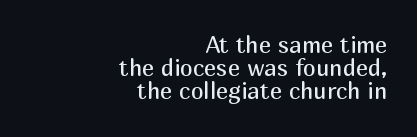
The image shows 23 px text type, upright; set right-aligned, tight line spacing (1.01x), normal letter spacing, not underlined.
